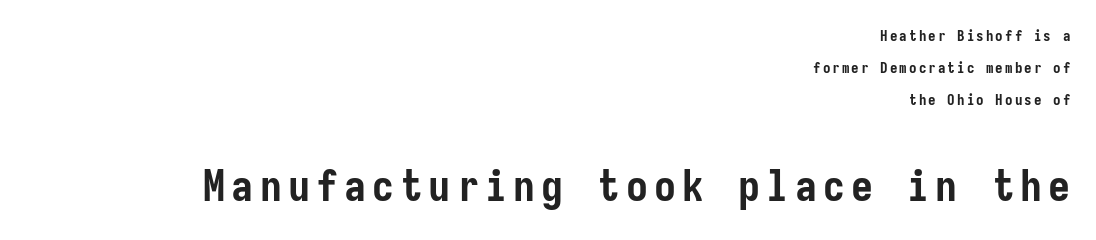
{"serif": "no", "italic": "no", "bold": "yes", "weight": "semibold", "width": "condensed", "stroke_contrast": "low", "x_height": "medium", "underline": "no", "align": "right", "line_spacing": "loose", "line_spacing_ratio": 2.15, "larger_block": "second", "size_ratio": 2.93, "glyph_px": 44}
